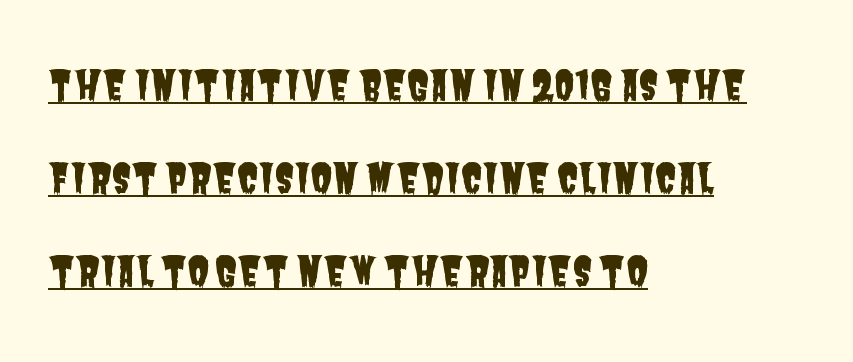
Grotesque or geometric, the face here clearly has no serifs. Loosely led — the rows are spread out. Tracking here is standard; glyphs follow each other at the usual distance. This sample is left-justified, so line endings fall wherever the words run out.
